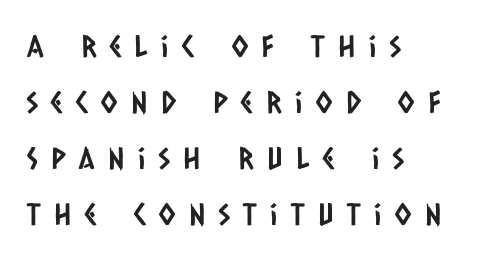
{"serif": "no", "width": "condensed", "stroke_contrast": "low", "x_height": "large", "monospaced": "no", "underline": "no", "align": "left", "line_spacing_ratio": 1.87, "letter_spacing": "wide", "letter_spacing_em": 0.45, "glyph_px": 30}
